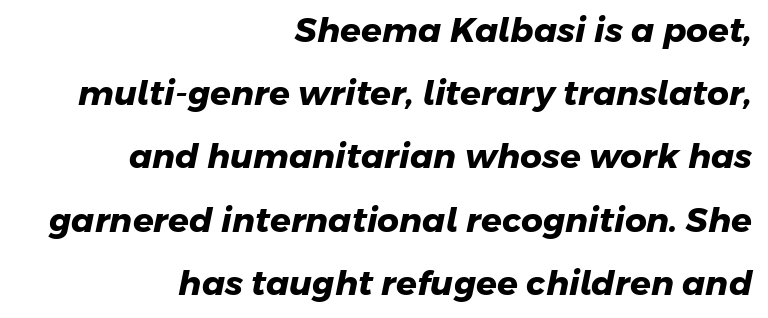
Q: Is the text bold? A: Yes.
Q: Is the typeface a serif or a sans-serif typeface? A: Sans-serif.
Q: Is the text underlined? A: No.
Q: How is the paragraph aligned? A: Right-aligned.
Q: Is the spacing between letters normal or unusually wide? A: Normal.
Q: Width (condensed, normal, or wide)? A: Normal.
Q: Stroke contrast? A: Low.
Q: x-height? A: Medium.
Q: Monospaced? A: No.
